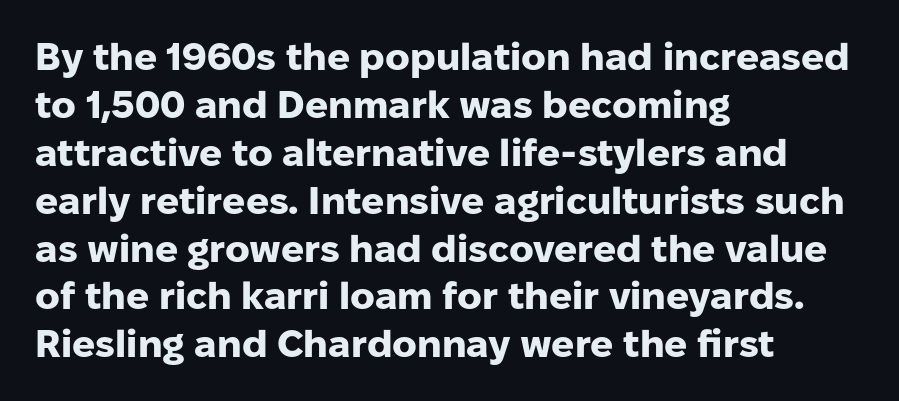
Looks like regular typesetting: each glyph gets only the width it needs. Letterform terminals end flat and unadorned throughout the passage. This sample uses an upright cut, with every glyph sitting square on the baseline. The glyphs are unaccompanied by any horizontal stroke below them.
